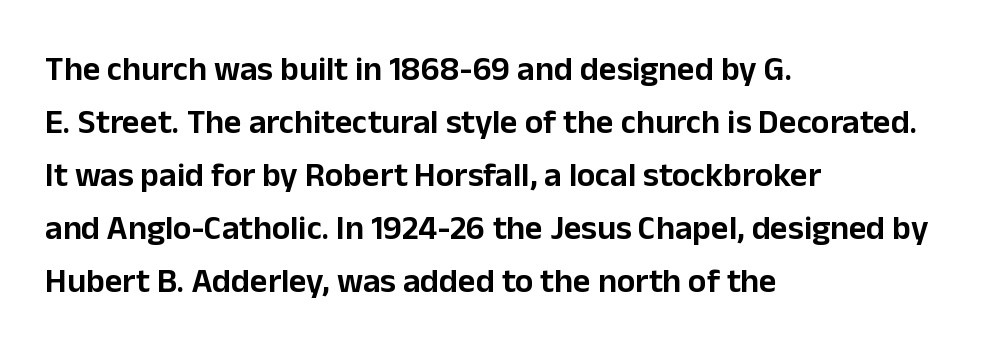
Q: Is the text italic (slanted)? A: No, it is upright.
Q: Is the typeface a serif or a sans-serif typeface? A: Sans-serif.
Q: Is the text underlined? A: No.
Q: How is the paragraph aligned? A: Left-aligned.
Q: Is the spacing between letters normal or unusually wide? A: Normal.
Q: Is the spacing between lines tight, normal or loose? A: Normal.
Q: Width (condensed, normal, or wide)? A: Normal.
Q: Stroke contrast? A: Low.
Q: x-height? A: Medium.
Q: Monospaced? A: No.
